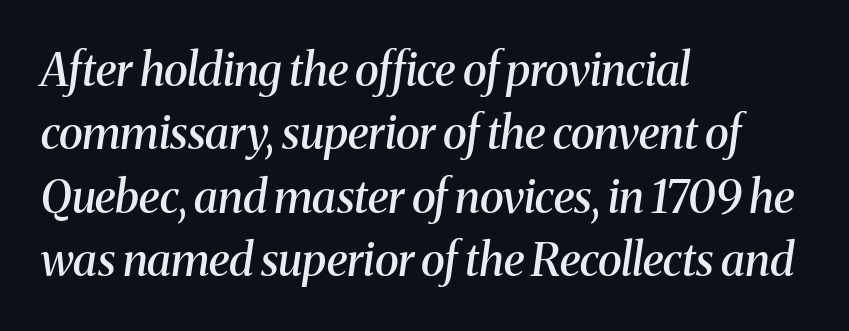
{"serif": "yes", "italic": "yes", "lean": "right", "slant_degrees": 8, "bold": "semi", "weight": "semibold", "width": "normal", "stroke_contrast": "medium", "x_height": "medium", "monospaced": "no", "underline": "no", "align": "left", "line_spacing": "normal", "line_spacing_ratio": 1.41, "letter_spacing": "normal", "letter_spacing_em": 0.0, "glyph_px": 45}
